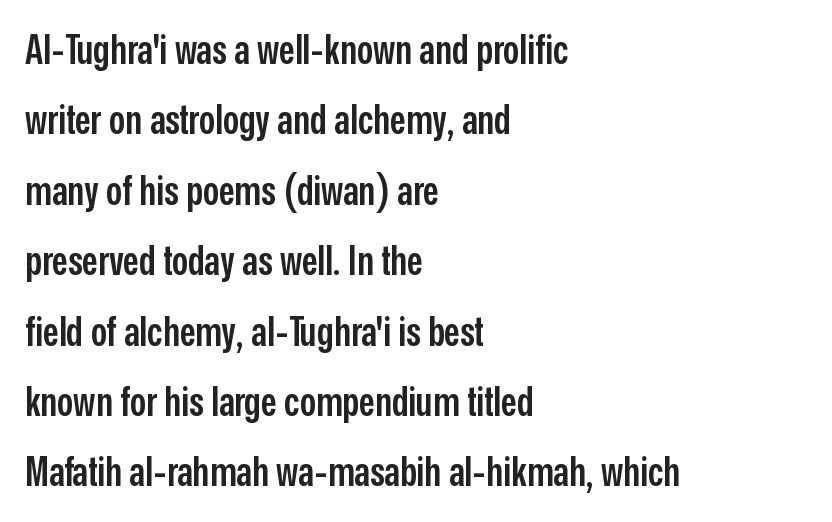
The image shows 40 px semibold, condensed sans-serif type, upright; set left-aligned, line spacing 1.76x, normal letter spacing, not underlined; low stroke contrast and a medium x-height.
